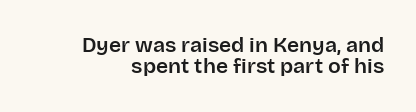
Quick note: not italic, upright. Short note: letters normally spaced. The foot of each line stays bare and open. Leading is clearly below the norm, producing a dense column.
